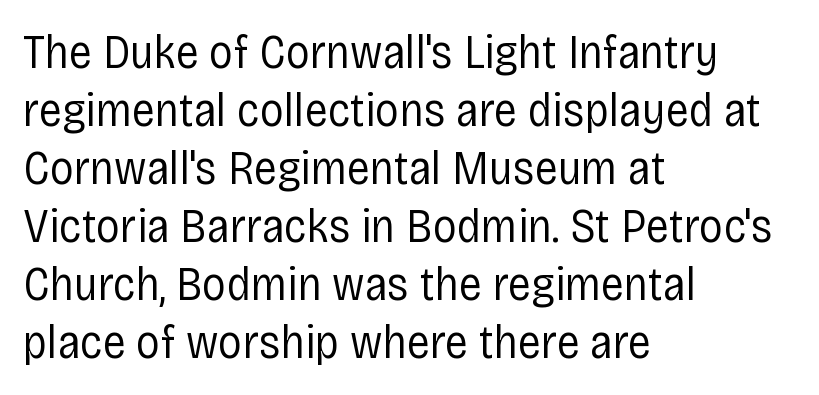
The image shows 48 px regular-weight, condensed sans-serif type, upright; set left-aligned, line spacing 1.21x, normal letter spacing, not underlined; low stroke contrast and a large x-height.
